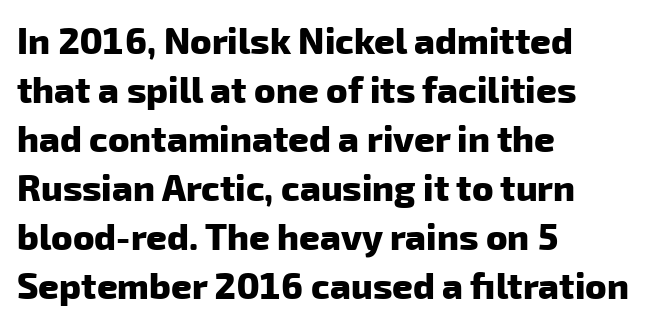
Compared with typical paragraphs, the rows here are spaced about the same. The letters advance in unequal steps, a hallmark of proportional type. Letters rest on an invisible, unmarked baseline. What kind of face is this? One without serifs — a sans. In terms of weight, the rendering is a true, heavy bold.
